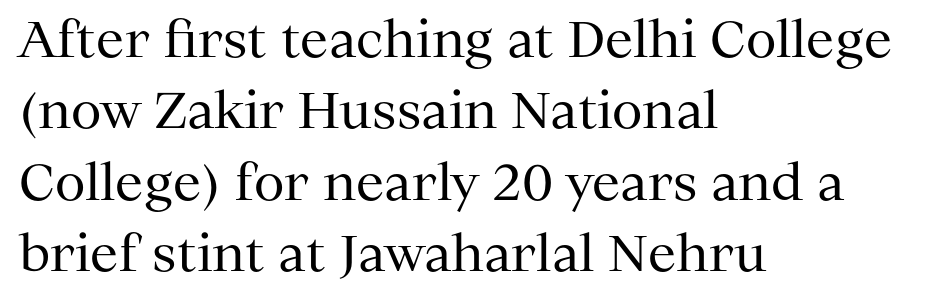
{"serif": "yes", "italic": "no", "bold": "no", "weight": "regular", "width": "normal", "stroke_contrast": "medium", "x_height": "medium", "monospaced": "no", "underline": "no", "align": "left", "line_spacing": "normal", "line_spacing_ratio": 1.43, "letter_spacing": "normal", "letter_spacing_em": 0.0, "glyph_px": 50}
